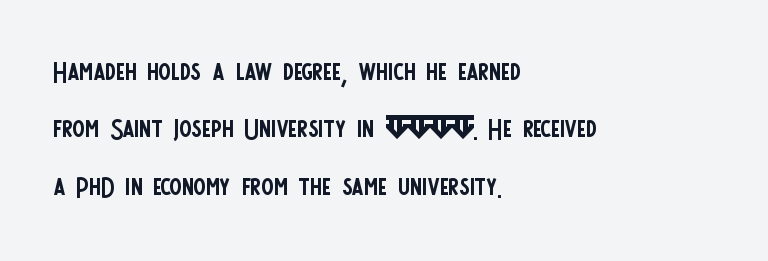
Italic? Not at all — the glyphs are vertical. A typesetter would call this zero additional tracking. Descenders are the only things crossing below the line. The designer left line spacing at the default.
